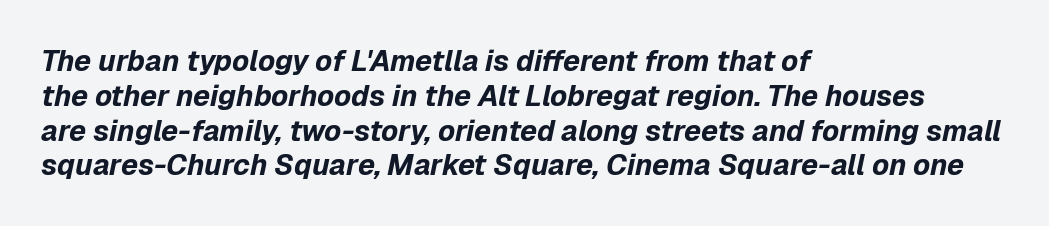
{"italic": "yes", "lean": "right", "slant_degrees": 12, "bold": "yes", "weight": "bold", "width": "normal", "stroke_contrast": "low", "x_height": "medium", "monospaced": "no", "underline": "no", "align": "left", "line_spacing_ratio": 1.2, "letter_spacing": "normal", "letter_spacing_em": 0.0, "glyph_px": 29}
